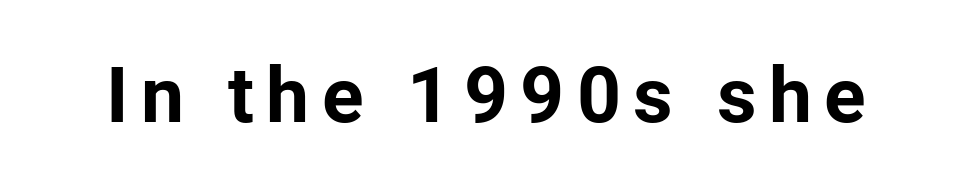
{"serif": "no", "italic": "no", "bold": "yes", "weight": "bold", "width": "normal", "stroke_contrast": "low", "x_height": "medium", "monospaced": "no", "underline": "no", "glyph_px": 77}
